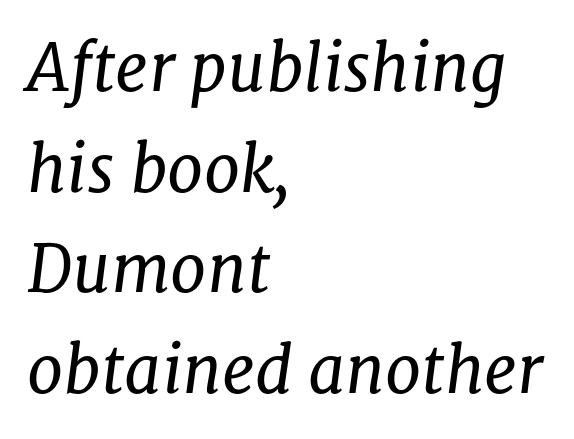
The image shows 65 px regular-weight serif type, italic (leaning right); set left-aligned, normal line spacing (1.55x), normal letter spacing, not underlined; low stroke contrast and a medium x-height.
